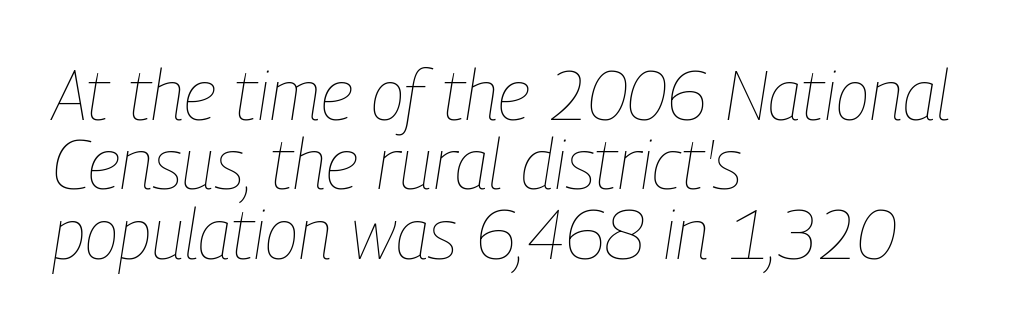
{"italic": "yes", "lean": "right", "slant_degrees": 9, "bold": "no", "weight": "thin", "width": "condensed", "stroke_contrast": "low", "x_height": "medium", "monospaced": "no", "underline": "no", "align": "left", "line_spacing": "tight", "line_spacing_ratio": 0.99, "letter_spacing": "normal", "letter_spacing_em": 0.0, "glyph_px": 70}
